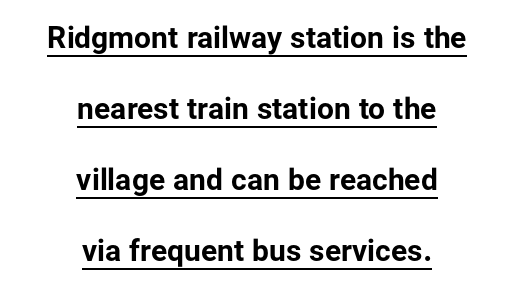
The typesetter has applied underlining to the passage shown. In CSS terms this would be text-align: center. Upright lettering throughout. Each new line begins a long way beneath the previous one.
